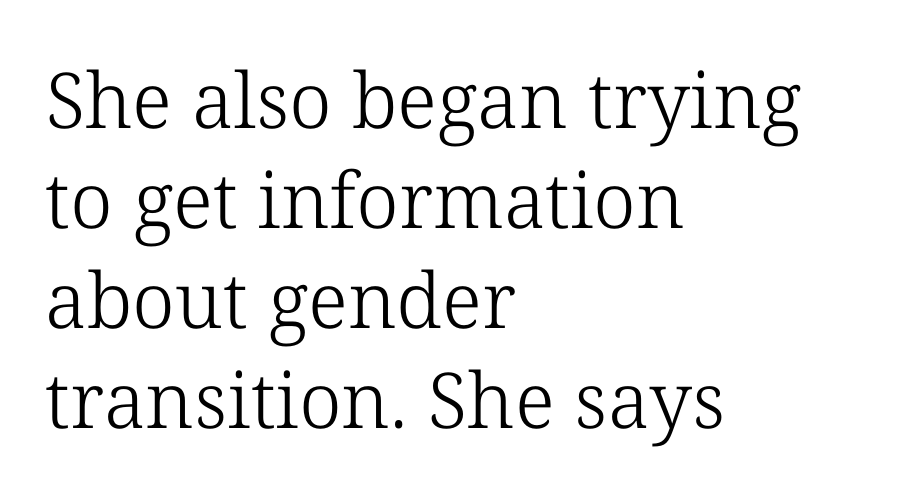
The image shows 77 px light serif type, upright; set left-aligned, normal line spacing (1.3x), normal letter spacing, not underlined; low stroke contrast and a medium x-height.
